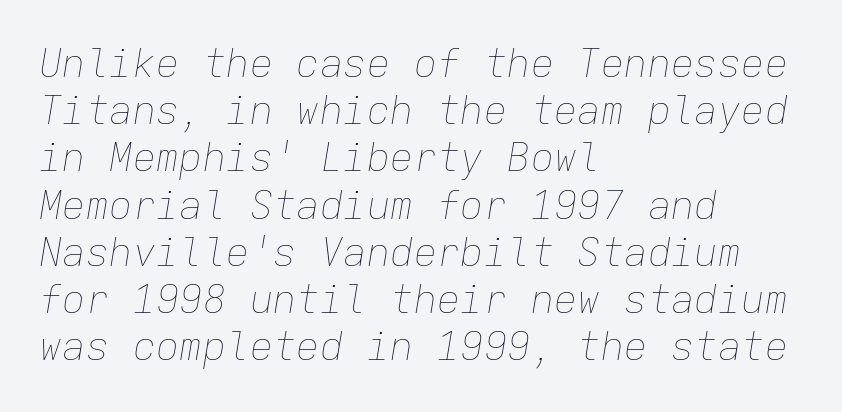
{"italic": "yes", "lean": "right", "slant_degrees": 9, "bold": "no", "weight": "thin", "width": "normal", "stroke_contrast": "low", "x_height": "medium", "monospaced": "yes", "underline": "no", "align": "left", "line_spacing_ratio": 1.21, "letter_spacing": "normal", "letter_spacing_em": 0.0, "glyph_px": 39}
